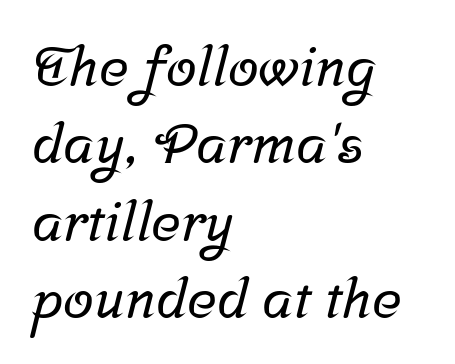
The image shows 56 px text type; set left-aligned, normal line spacing (1.38x), normal letter spacing, not underlined; low stroke contrast and a medium x-height.
